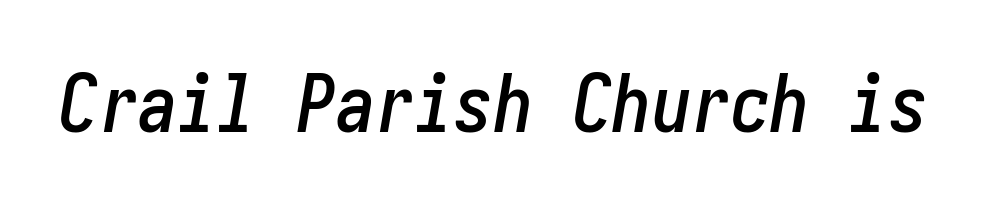
Nobody drew a line under any word here. Is the type slanted? Yes — the strokes lean at a clear angle. Each word holds together tightly as a unit, with standard inter-letter gaps.
